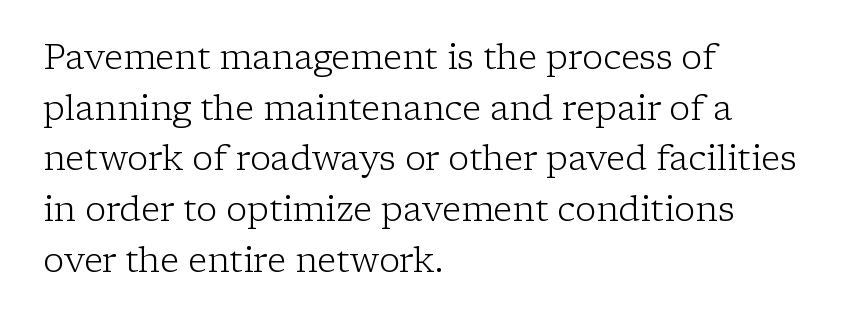
{"serif": "yes", "italic": "no", "bold": "no", "weight": "light", "width": "normal", "stroke_contrast": "low", "x_height": "medium", "monospaced": "no", "underline": "no", "align": "left", "line_spacing": "normal", "line_spacing_ratio": 1.45, "letter_spacing": "normal", "letter_spacing_em": 0.0, "glyph_px": 35}
